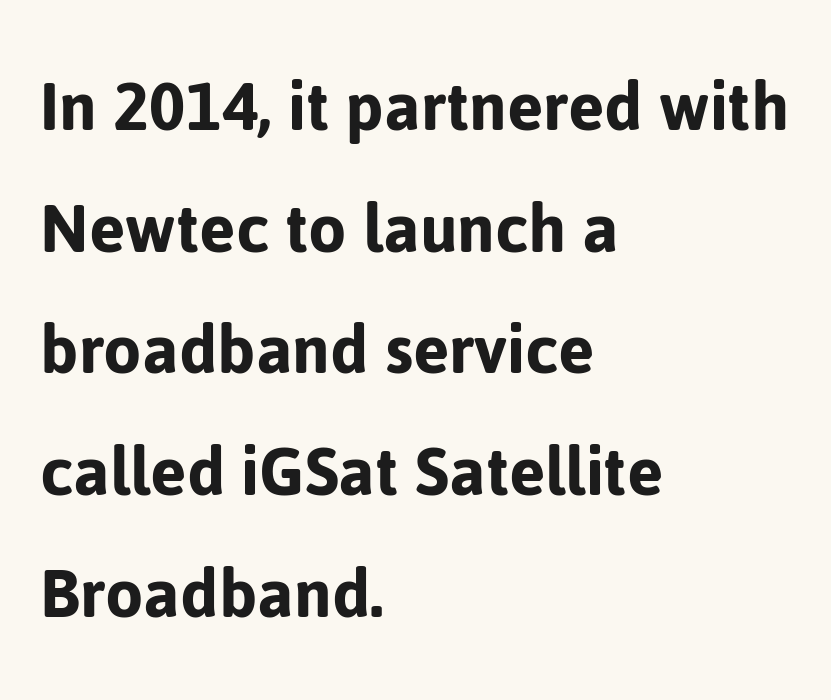
{"serif": "no", "italic": "no", "width": "normal", "stroke_contrast": "low", "x_height": "medium", "monospaced": "no", "underline": "no", "align": "left", "line_spacing": "normal", "line_spacing_ratio": 1.56, "letter_spacing": "normal", "letter_spacing_em": 0.0, "glyph_px": 78}
